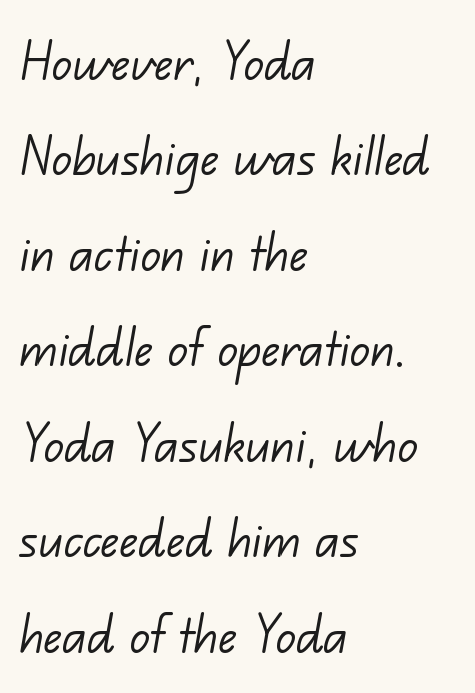
{"serif": "no", "bold": "no", "weight": "light", "width": "normal", "stroke_contrast": "low", "x_height": "small", "monospaced": "no", "underline": "no", "align": "left", "line_spacing": "normal", "line_spacing_ratio": 1.54, "letter_spacing": "normal", "letter_spacing_em": 0.0, "glyph_px": 62}
